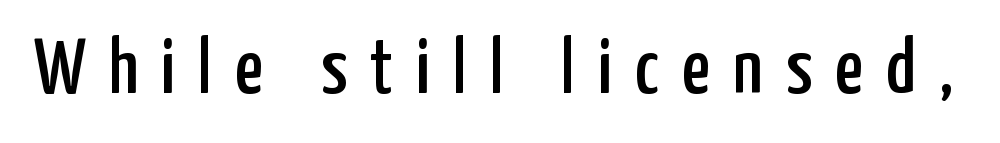
The image shows 79 px condensed sans-serif type, upright; set unusually wide letter spacing (+0.29 em), not underlined; low stroke contrast and a medium x-height.
